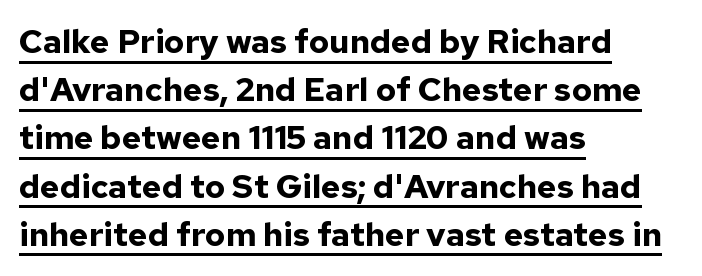
Short note: letters normally spaced. The rendering anchors every line to the left-hand side. Plenty of ink on the page — the face is bold. Horizontal bands of white between lines are of average thickness. The letters stand straight up with perfectly vertical stems. What decoration does the sample have? An underline.
